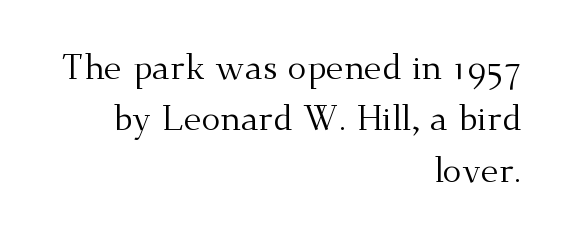
Q: Is the text bold? A: No.
Q: Is the text italic (slanted)? A: No, it is upright.
Q: Is the typeface a serif or a sans-serif typeface? A: Serif.
Q: Is the text underlined? A: No.
Q: How is the paragraph aligned? A: Right-aligned.
Q: Is the spacing between letters normal or unusually wide? A: Normal.
Q: Is the spacing between lines tight, normal or loose? A: Normal.
Q: Width (condensed, normal, or wide)? A: Normal.
Q: Stroke contrast? A: Medium.
Q: x-height? A: Small.
Q: Monospaced? A: No.
